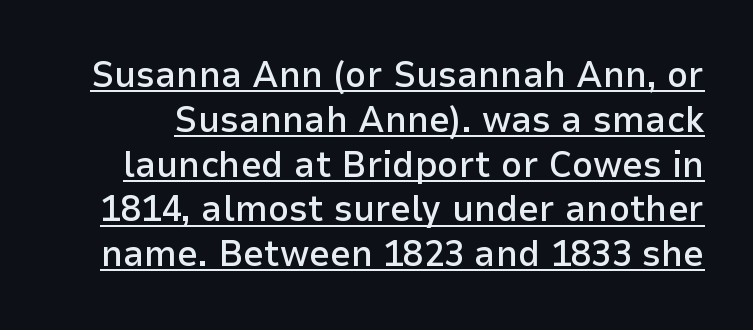
The image shows 37 px semibold sans-serif type, upright; set line spacing 1.21x, normal letter spacing, underlined; low stroke contrast and a medium x-height.
